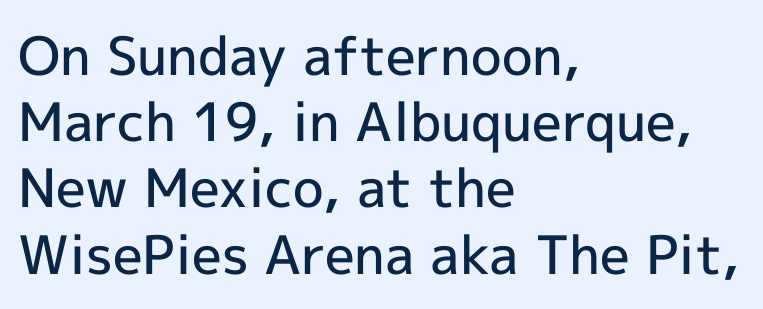
Q: Is the text bold? A: Semi-bold.
Q: Is the text italic (slanted)? A: No, it is upright.
Q: Is the typeface a serif or a sans-serif typeface? A: Sans-serif.
Q: Is the text underlined? A: No.
Q: How is the paragraph aligned? A: Left-aligned.
Q: Is the spacing between letters normal or unusually wide? A: Normal.
Q: Is the spacing between lines tight, normal or loose? A: Normal.
Q: Width (condensed, normal, or wide)? A: Normal.
Q: x-height? A: Medium.
Q: Monospaced? A: No.
